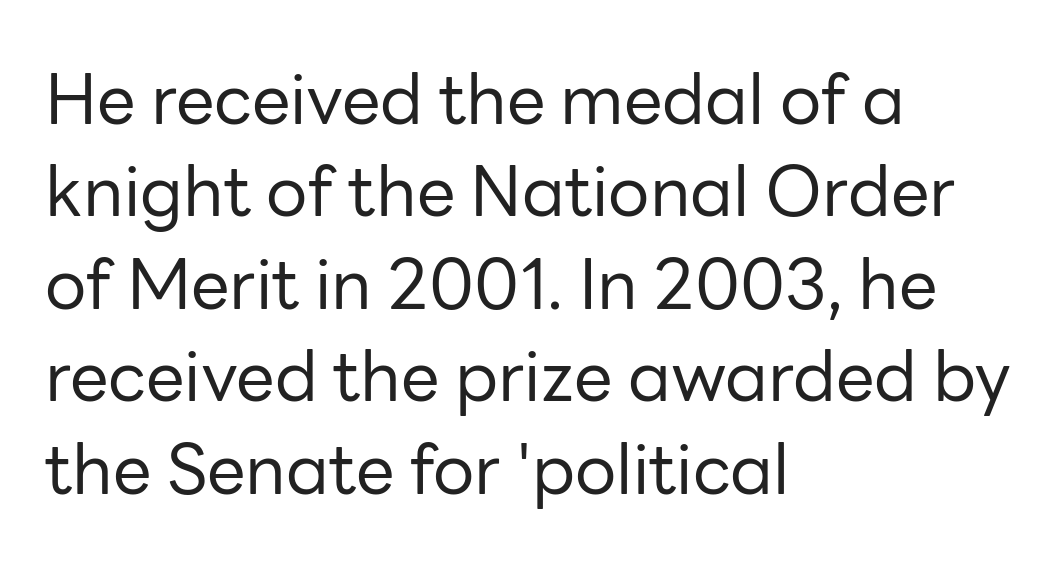
{"serif": "no", "italic": "no", "bold": "no", "weight": "regular", "width": "normal", "stroke_contrast": "low", "x_height": "medium", "monospaced": "no", "underline": "no", "align": "left", "line_spacing": "normal", "line_spacing_ratio": 1.34, "letter_spacing": "normal", "letter_spacing_em": 0.0, "glyph_px": 69}
